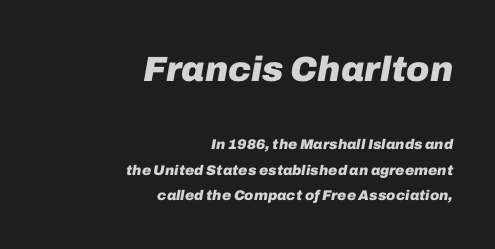
{"italic": "yes", "lean": "right", "slant_degrees": 10, "bold": "yes", "weight": "heavy", "width": "normal", "stroke_contrast": "low", "x_height": "medium", "monospaced": "no", "underline": "no", "align": "right", "line_spacing_ratio": 1.81, "letter_spacing": "normal", "letter_spacing_em": 0.0, "larger_block": "first", "size_ratio": 2.5, "glyph_px": 35}
